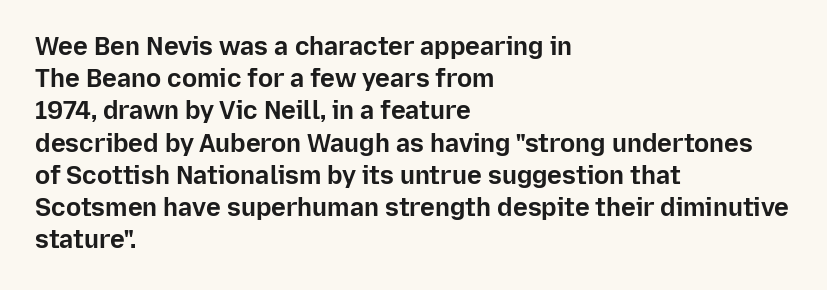
{"italic": "no", "bold": "yes", "underline": "no", "align": "left", "line_spacing": "normal", "line_spacing_ratio": 1.29, "letter_spacing": "normal", "letter_spacing_em": 0.0, "glyph_px": 25}
